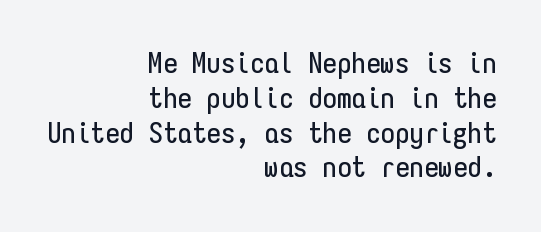
Q: Is the text italic (slanted)? A: No, it is upright.
Q: Is the typeface a serif or a sans-serif typeface? A: Sans-serif.
Q: Is the text underlined? A: No.
Q: How is the paragraph aligned? A: Right-aligned.
Q: Is the spacing between letters normal or unusually wide? A: Normal.
Q: Width (condensed, normal, or wide)? A: Condensed.
Q: Stroke contrast? A: Low.
Q: x-height? A: Medium.
Q: Monospaced? A: Yes.
